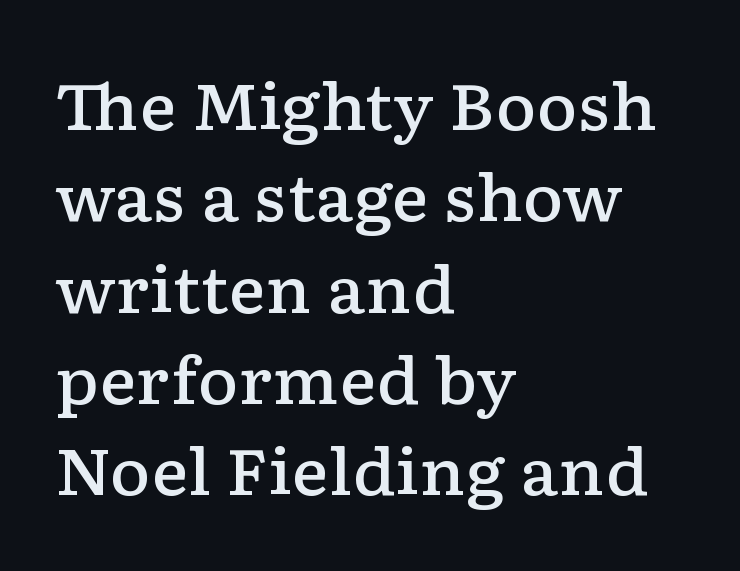
The passage shown is not underscored anywhere. Which margin do the lines hug? The left one — the right edge is uneven. The rendering keeps characters at their native spacing. This sample uses an upright cut, with every glyph sitting square on the baseline.
